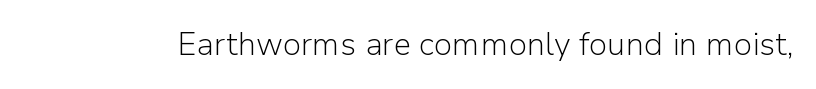
The image shows 32 px light sans-serif type, upright; set normal letter spacing, not underlined; low stroke contrast and a medium x-height.
